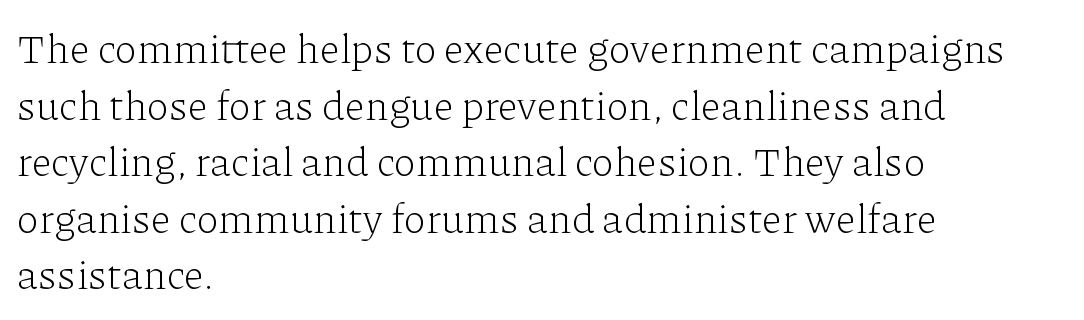
The image shows 41 px light serif type, upright; set left-aligned, normal line spacing (1.38x), normal letter spacing, not underlined; low stroke contrast and a medium x-height.
